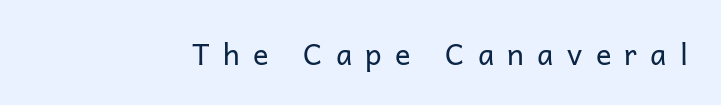
The image shows 29 px regular-weight sans-serif type, upright; set unusually wide letter spacing (+0.46 em), not underlined; low stroke contrast and a medium x-height.
